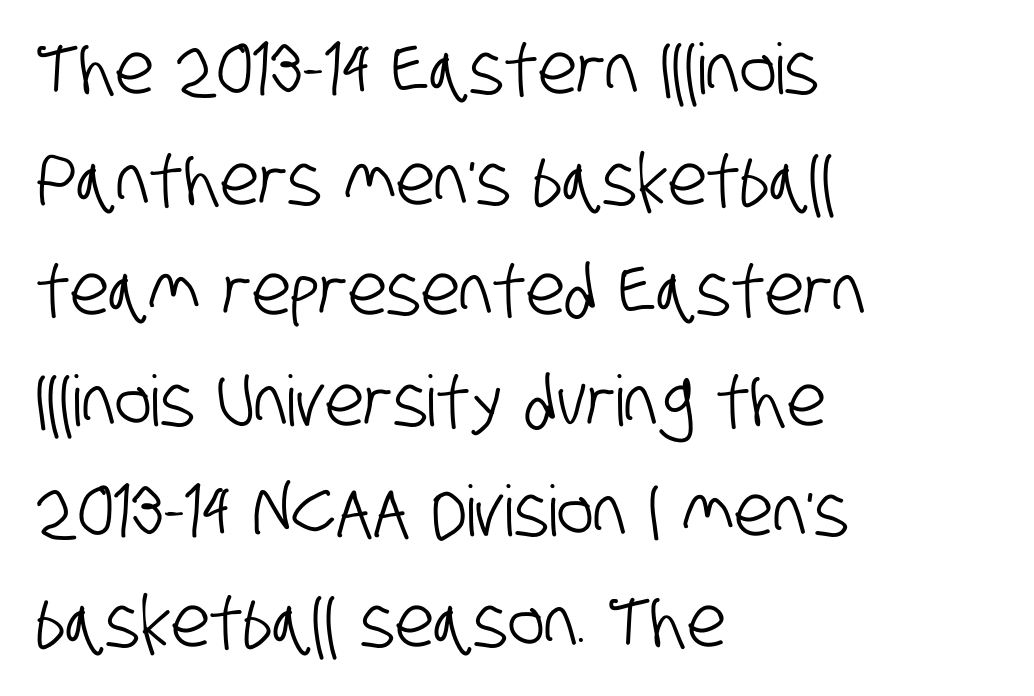
The image shows 70 px condensed sans-serif type; set left-aligned, normal line spacing (1.58x), normal letter spacing, not underlined; low stroke contrast and a large x-height.
